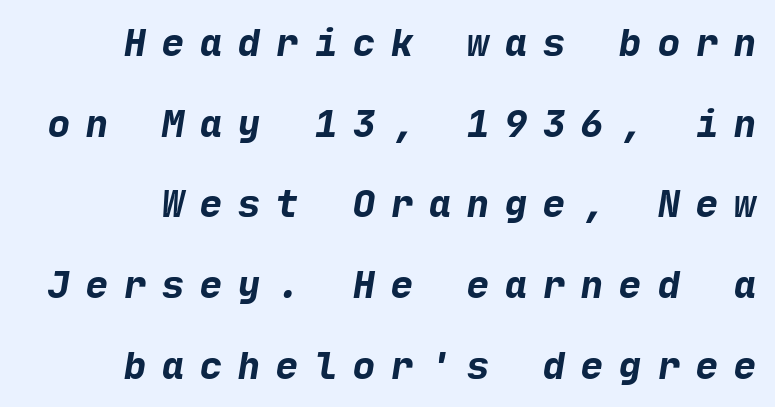
Rows of type keep a wide berth in the vertical direction. The face used here is rendered with a markedly widened letterfit. The zone under the glyphs is completely vacant. To sum up the face: it is a sans, with no serifs.
